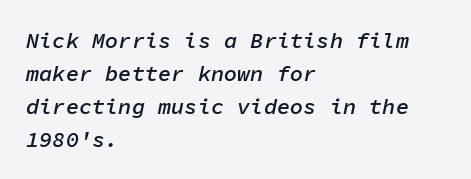
{"italic": "yes", "lean": "right", "slant_degrees": 11, "bold": "semi", "underline": "no", "align": "left", "line_spacing": "normal", "line_spacing_ratio": 1.5, "letter_spacing": "normal", "letter_spacing_em": 0.0, "glyph_px": 22}
